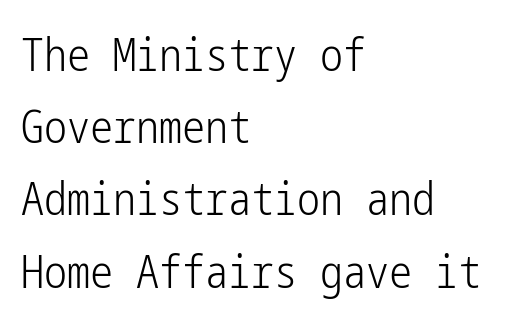
Q: Is the text bold? A: No.
Q: Is the text italic (slanted)? A: No, it is upright.
Q: Is the typeface a serif or a sans-serif typeface? A: Sans-serif.
Q: Is the text underlined? A: No.
Q: How is the paragraph aligned? A: Left-aligned.
Q: Is the spacing between letters normal or unusually wide? A: Normal.
Q: Is the spacing between lines tight, normal or loose? A: Normal.
Q: Width (condensed, normal, or wide)? A: Condensed.
Q: Stroke contrast? A: Low.
Q: x-height? A: Medium.
